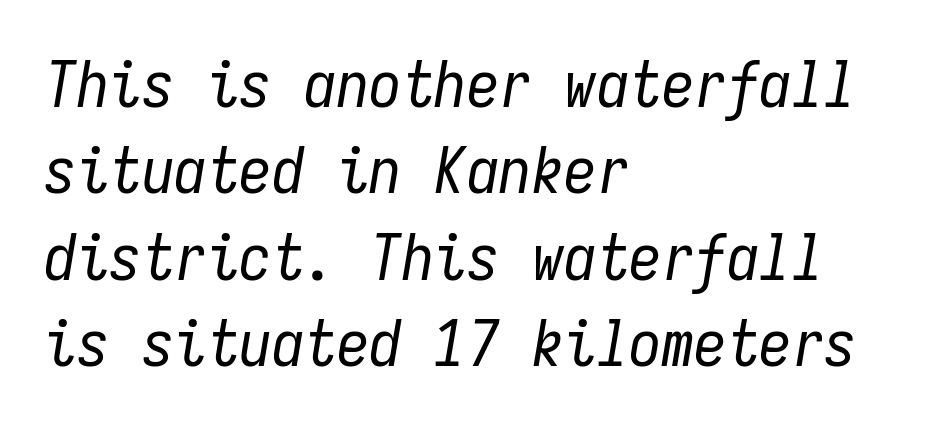
The image shows 65 px regular-weight, condensed type, italic (leaning right), monospaced; set left-aligned, normal line spacing (1.33x), normal letter spacing, not underlined; low stroke contrast and a medium x-height.
